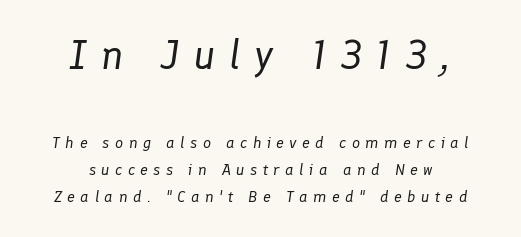
Q: Is the text bold? A: No.
Q: Is the text italic (slanted)? A: Yes, it leans right by about 8 degrees.
Q: Is the text underlined? A: No.
Q: How is the paragraph aligned? A: Centered.
Q: Is the spacing between letters normal or unusually wide? A: Unusually wide.
Q: Is the spacing between lines tight, normal or loose? A: Normal.
Q: Which block of text is set in a larger size, the first (top) or the second (bottom)? A: The first (top) one.
Q: Width (condensed, normal, or wide)? A: Normal.
Q: Stroke contrast? A: Low.
Q: x-height? A: Medium.
Q: Monospaced? A: No.
